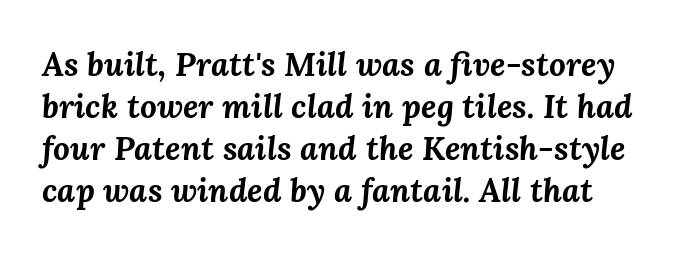
Anything drawn beneath the words? Only blank space. Spacing verdict: proportional, widths tailored to each character. The rows are spaced the way most documents space them. The rendering uses a bold face; every stroke is thick and dark. Slanted lettering throughout.
